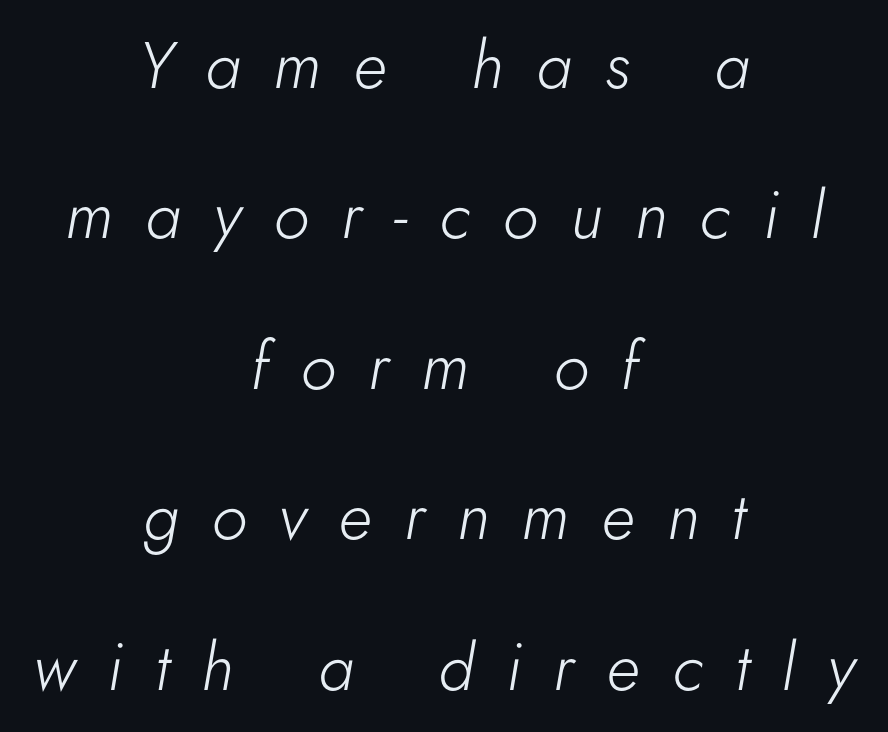
The letters are slanted; this is an italic face. Summary of weight: not heavy and not bold. Looks like regular typesetting: each glyph gets only the width it needs. Underline: absent. In terms of letterspacing, this is a distinctly airy, spread setting.
